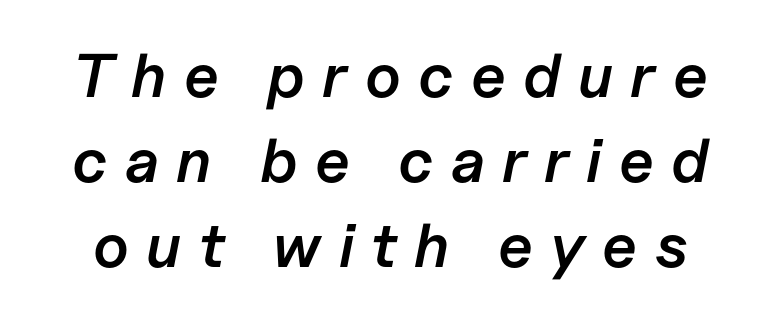
{"italic": "yes", "lean": "right", "slant_degrees": 11, "bold": "semi", "weight": "semibold", "width": "normal", "stroke_contrast": "low", "x_height": "medium", "monospaced": "no", "underline": "no", "line_spacing": "normal", "line_spacing_ratio": 1.37, "letter_spacing": "wide", "letter_spacing_em": 0.28, "glyph_px": 62}
